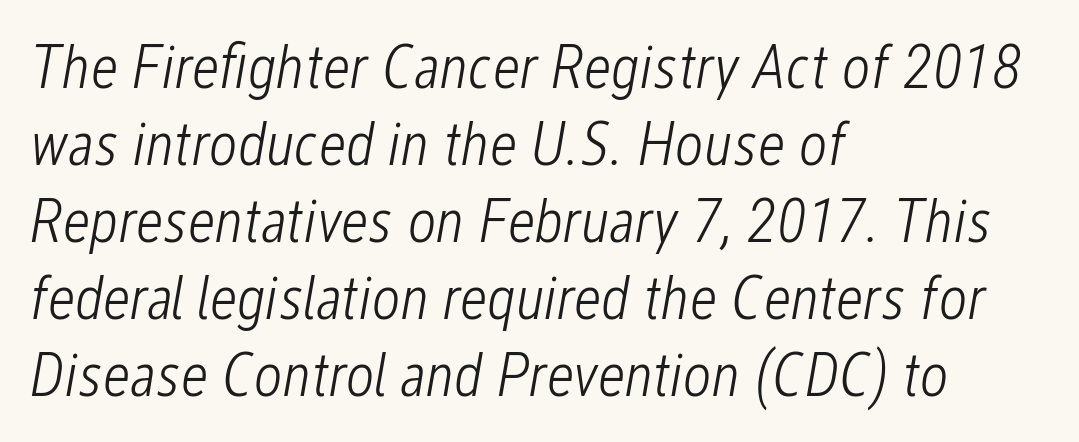
{"italic": "yes", "lean": "right", "slant_degrees": 12, "bold": "no", "weight": "light", "width": "condensed", "stroke_contrast": "low", "x_height": "medium", "monospaced": "no", "underline": "no", "align": "left", "line_spacing_ratio": 1.24, "letter_spacing": "normal", "letter_spacing_em": 0.0, "glyph_px": 62}
